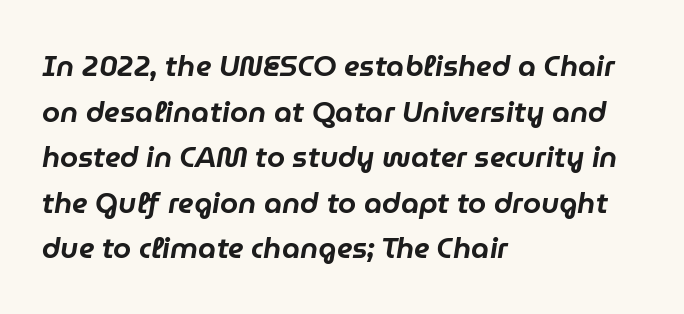
Q: Is the text italic (slanted)? A: Yes, it leans right by about 9 degrees.
Q: Is the text underlined? A: No.
Q: How is the paragraph aligned? A: Left-aligned.
Q: Is the spacing between letters normal or unusually wide? A: Normal.
Q: Is the spacing between lines tight, normal or loose? A: Normal.
Q: Width (condensed, normal, or wide)? A: Normal.
Q: Stroke contrast? A: Low.
Q: x-height? A: Medium.
Q: Monospaced? A: No.
